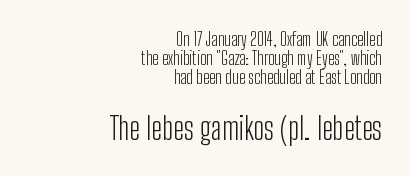
Q: Is the text bold? A: No.
Q: Is the text italic (slanted)? A: No, it is upright.
Q: Is the typeface a serif or a sans-serif typeface? A: Sans-serif.
Q: Is the text underlined? A: No.
Q: How is the paragraph aligned? A: Right-aligned.
Q: Is the spacing between letters normal or unusually wide? A: Normal.
Q: Is the spacing between lines tight, normal or loose? A: Tight.
Q: Which block of text is set in a larger size, the first (top) or the second (bottom)? A: The second (bottom) one.
Q: Width (condensed, normal, or wide)? A: Condensed.
Q: Stroke contrast? A: Low.
Q: x-height? A: Medium.
Q: Monospaced? A: No.
